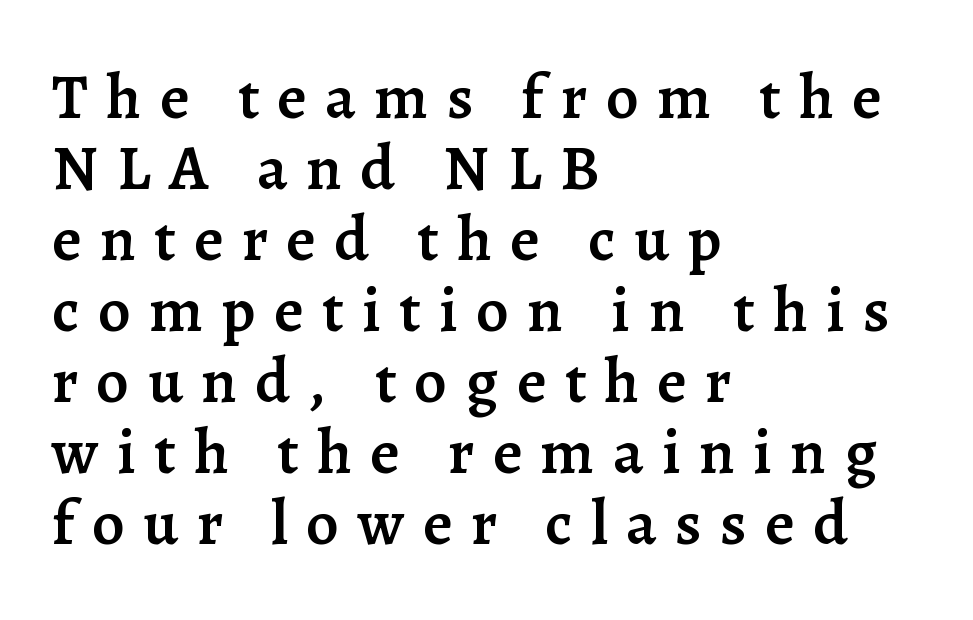
Q: Is the text bold? A: Semi-bold.
Q: Is the text italic (slanted)? A: No, it is upright.
Q: Is the typeface a serif or a sans-serif typeface? A: Serif.
Q: Is the text underlined? A: No.
Q: How is the paragraph aligned? A: Left-aligned.
Q: Is the spacing between letters normal or unusually wide? A: Unusually wide.
Q: Is the spacing between lines tight, normal or loose? A: Tight.
Q: Width (condensed, normal, or wide)? A: Normal.
Q: Stroke contrast? A: Low.
Q: x-height? A: Medium.
Q: Monospaced? A: No.
